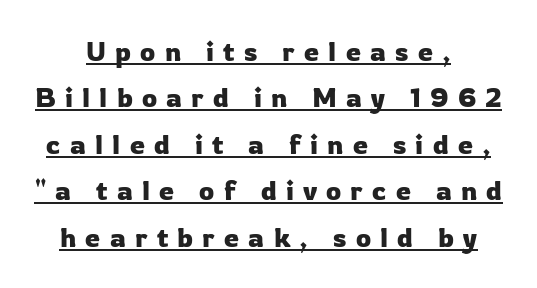
Q: Is the text italic (slanted)? A: No, it is upright.
Q: Is the text underlined? A: Yes.
Q: How is the paragraph aligned? A: Centered.
Q: Is the spacing between letters normal or unusually wide? A: Unusually wide.
